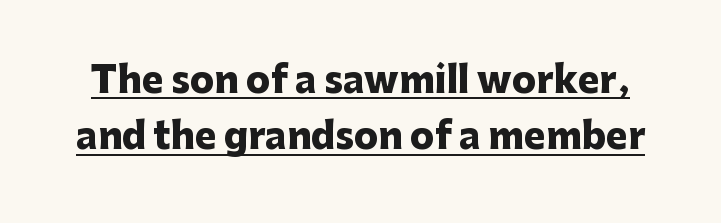
The image shows 36 px heavy sans-serif type, upright; set normal line spacing (1.56x), normal letter spacing, underlined; low stroke contrast and a medium x-height.
